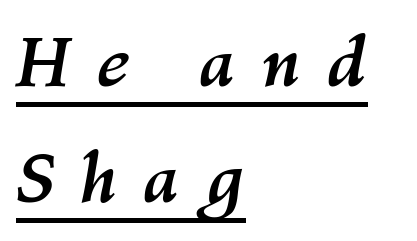
Q: Is the text bold? A: Yes.
Q: Is the text italic (slanted)? A: Yes, it leans right by about 10 degrees.
Q: Is the text underlined? A: Yes.
Q: How is the paragraph aligned? A: Left-aligned.
Q: Is the spacing between letters normal or unusually wide? A: Unusually wide.
Q: Width (condensed, normal, or wide)? A: Normal.
Q: Stroke contrast? A: Medium.
Q: x-height? A: Medium.
Q: Monospaced? A: No.
